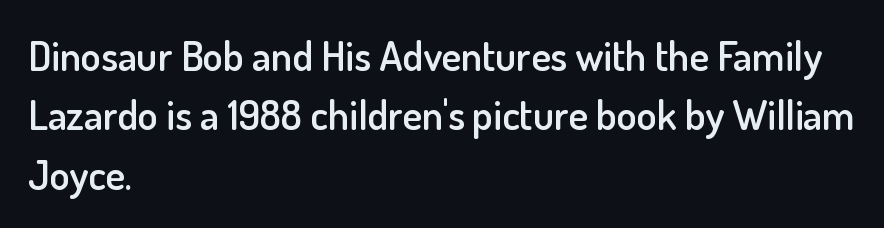
The image shows 41 px semibold sans-serif type, upright; set left-aligned, normal line spacing (1.45x), normal letter spacing, not underlined; low stroke contrast and a small x-height.
